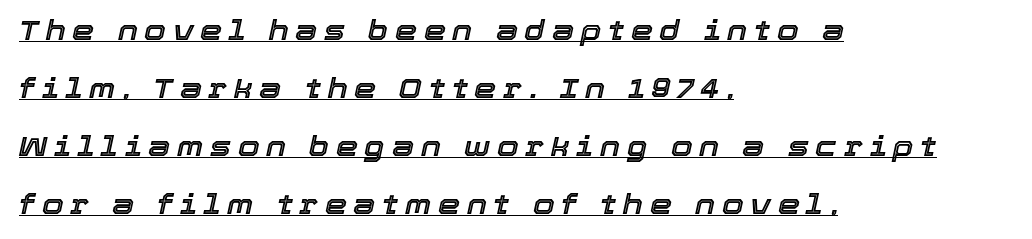
{"italic": "yes", "lean": "right", "slant_degrees": 12, "width": "normal", "x_height": "medium", "monospaced": "no", "underline": "yes", "align": "left", "line_spacing": "loose", "line_spacing_ratio": 2.07, "letter_spacing": "wide", "letter_spacing_em": 0.24, "glyph_px": 28}
